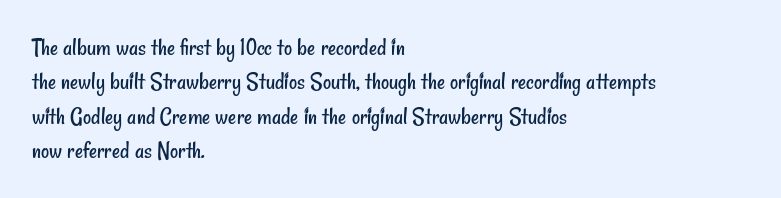
The image shows 25 px text type; set left-aligned, normal line spacing (1.38x), normal letter spacing, not underlined.
